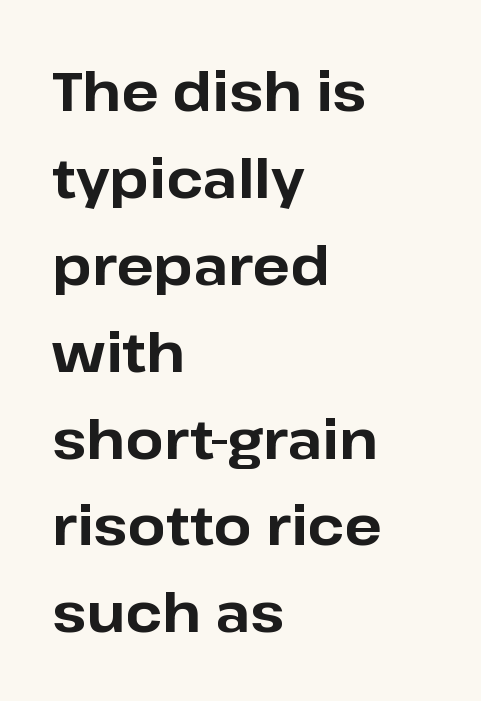
{"serif": "no", "italic": "no", "bold": "yes", "weight": "bold", "width": "normal", "stroke_contrast": "low", "x_height": "medium", "monospaced": "no", "underline": "no", "align": "left", "line_spacing": "normal", "line_spacing_ratio": 1.58, "letter_spacing": "normal", "letter_spacing_em": 0.0, "glyph_px": 55}
